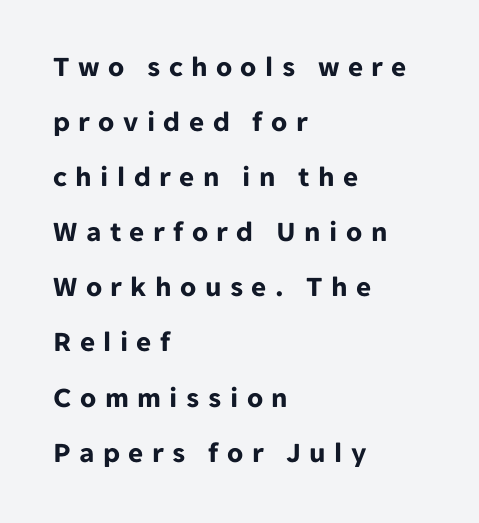
Look at the bottom of the vertical strokes: they stop flat, with no serifs. The paragraph shown leans on its left margin. These lines are rendered in a variable-pitch font. Plain, unruled lines of type. Summary of vertical rhythm: relaxed, with wide interline spacing.
